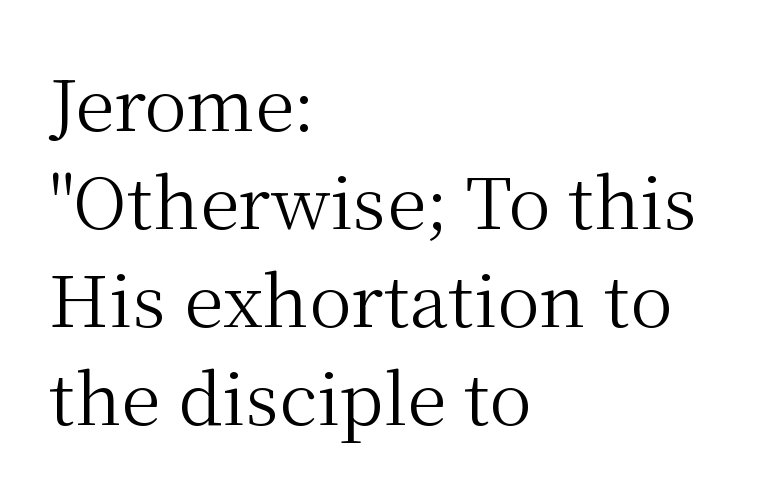
The gap between lines stays unmarked. When letters stand straight like this, we call the style roman or upright. Here the designer chose a conventional face with non-uniform glyph widths. Spacing between characters is what you'd get straight out of the box.
